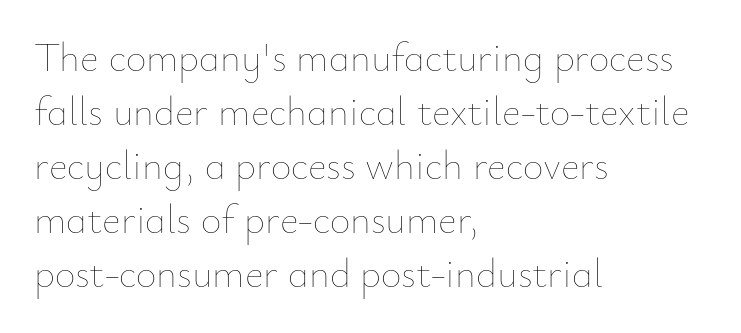
The image shows 40 px thin type, upright; set left-aligned, normal line spacing (1.35x), normal letter spacing, not underlined; low stroke contrast and a small x-height.
